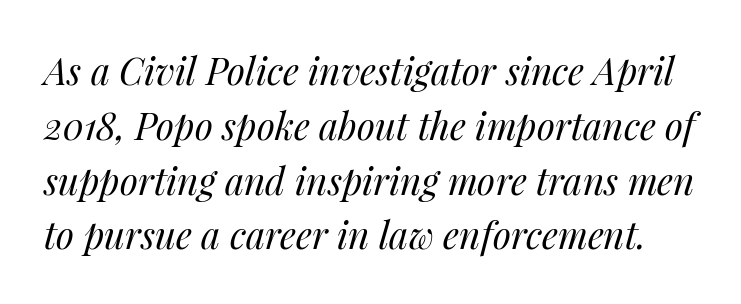
The image shows 37 px regular-weight type, italic (leaning right); set normal line spacing (1.48x), normal letter spacing, not underlined; medium stroke contrast and a medium x-height.
